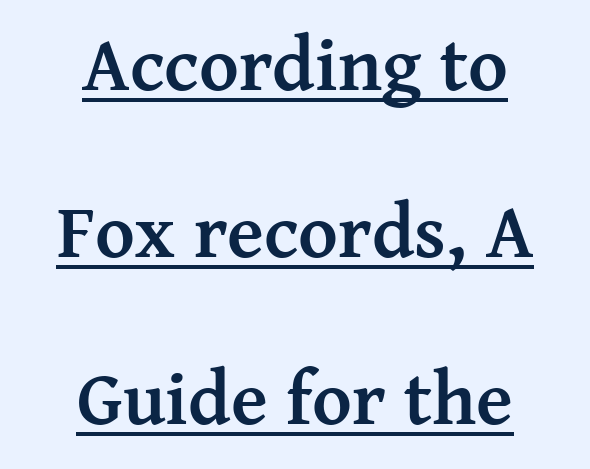
Quick note: not italic, upright. Every row of glyphs is offset so its center matches the block's center. Underlined type. Set as a true bold cut, around the 700 mark.
